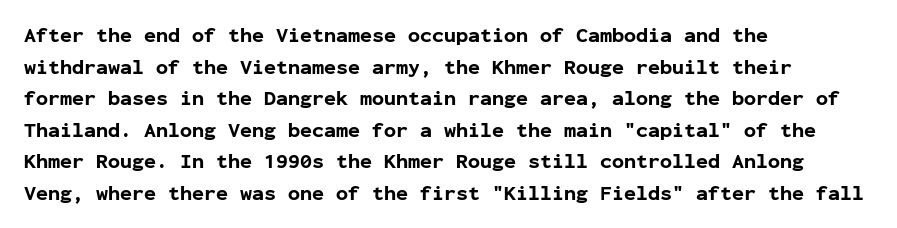
The image shows 20 px bold type, upright; set left-aligned, normal line spacing (1.58x), normal letter spacing, not underlined.
